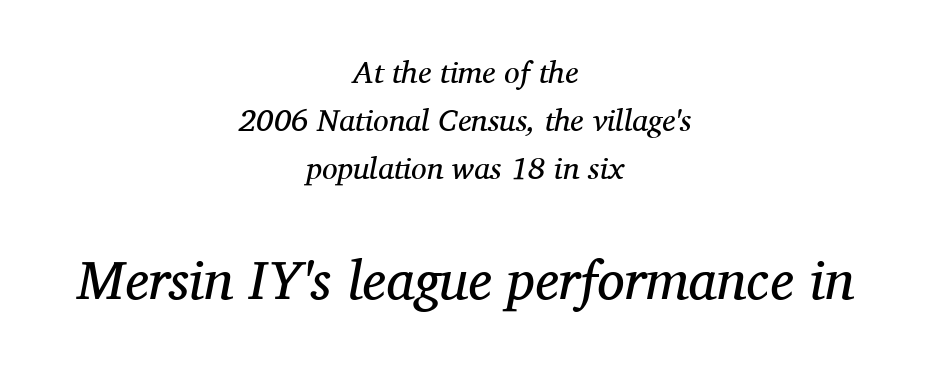
Q: Is the text bold? A: No.
Q: Is the text italic (slanted)? A: Yes, it leans right by about 11 degrees.
Q: Is the typeface a serif or a sans-serif typeface? A: Serif.
Q: Is the text underlined? A: No.
Q: How is the paragraph aligned? A: Centered.
Q: Is the spacing between letters normal or unusually wide? A: Normal.
Q: Is the spacing between lines tight, normal or loose? A: Normal.
Q: Which block of text is set in a larger size, the first (top) or the second (bottom)? A: The second (bottom) one.
Q: Width (condensed, normal, or wide)? A: Normal.
Q: Stroke contrast? A: Medium.
Q: x-height? A: Medium.
Q: Monospaced? A: No.
